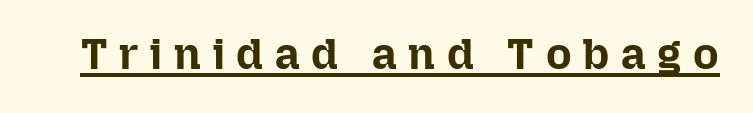
Q: Is the text bold? A: Yes.
Q: Is the text italic (slanted)? A: No, it is upright.
Q: Is the text underlined? A: Yes.
Q: Is the spacing between letters normal or unusually wide? A: Unusually wide.
Q: Width (condensed, normal, or wide)? A: Normal.
Q: Stroke contrast? A: Low.
Q: x-height? A: Medium.
Q: Monospaced? A: No.
